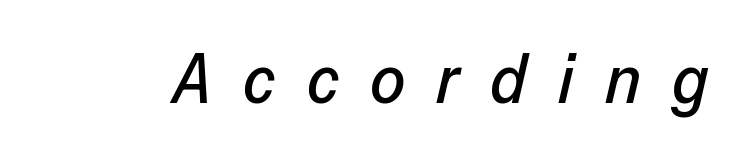
{"italic": "yes", "lean": "right", "slant_degrees": 13, "width": "normal", "stroke_contrast": "low", "x_height": "medium", "monospaced": "no", "underline": "no", "letter_spacing": "wide", "letter_spacing_em": 0.45, "glyph_px": 69}
